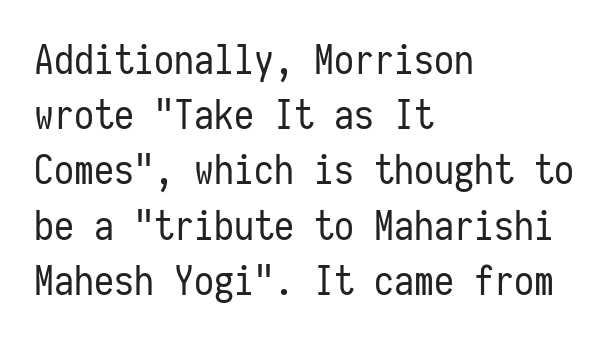
The image shows 40 px regular-weight, condensed sans-serif type, upright, monospaced; set left-aligned, normal line spacing (1.38x), normal letter spacing, not underlined; low stroke contrast and a medium x-height.
